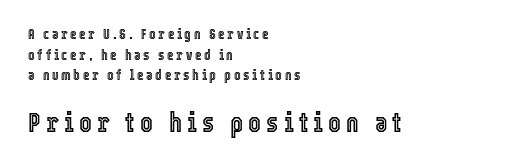
{"italic": "no", "underline": "no", "align": "left", "line_spacing": "normal", "line_spacing_ratio": 1.47, "larger_block": "second", "size_ratio": 1.93, "glyph_px": 27}
